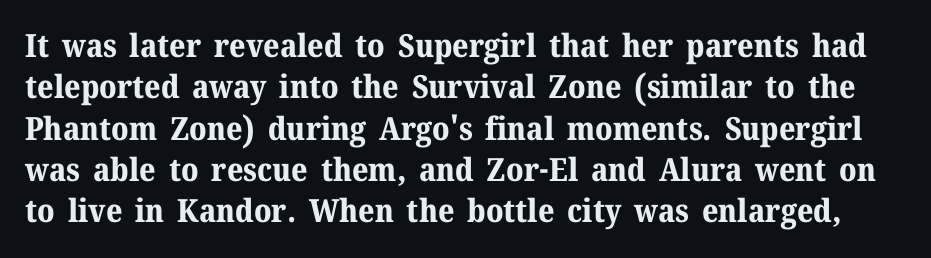
{"serif": "yes", "italic": "no", "bold": "yes", "weight": "bold", "width": "normal", "stroke_contrast": "medium", "x_height": "medium", "monospaced": "no", "underline": "no", "line_spacing": "normal", "line_spacing_ratio": 1.29, "letter_spacing": "normal", "letter_spacing_em": 0.0, "glyph_px": 32}
